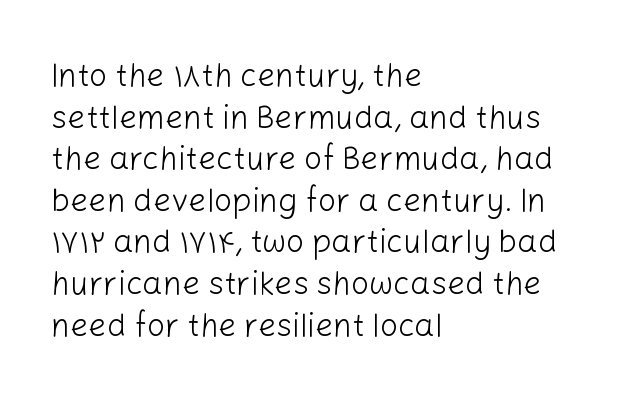
Think of a printed novel: that variable character pitch is what you see here. Anything drawn beneath the words? Only blank space. The face used here is a sans, in the tradition of grotesques and geometrics. Layout note: lines flush left. The face looks like a standard text weight, possibly lighter. The rendering uses a moderate line-height, typical for paragraphs.
